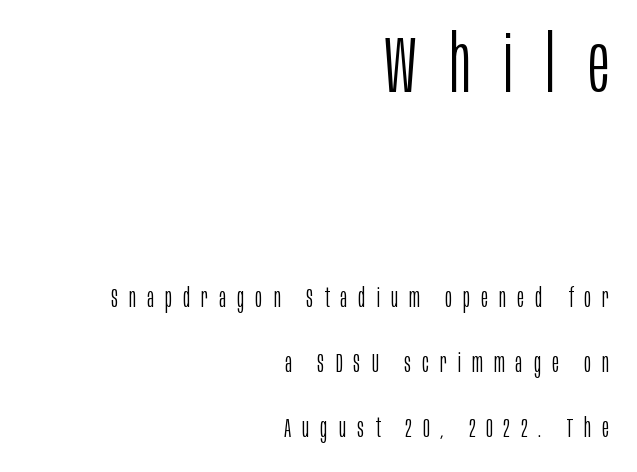
The image shows 80 px light, condensed sans-serif type, upright; set right-aligned, loose line spacing (2.41x), unusually wide letter spacing (+0.41 em), not underlined; the first (top) block is 2.96x larger; low stroke contrast and a large x-height.
